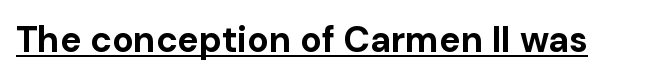
The image shows 36 px bold sans-serif type, upright; set normal letter spacing, underlined; low stroke contrast and a medium x-height.
